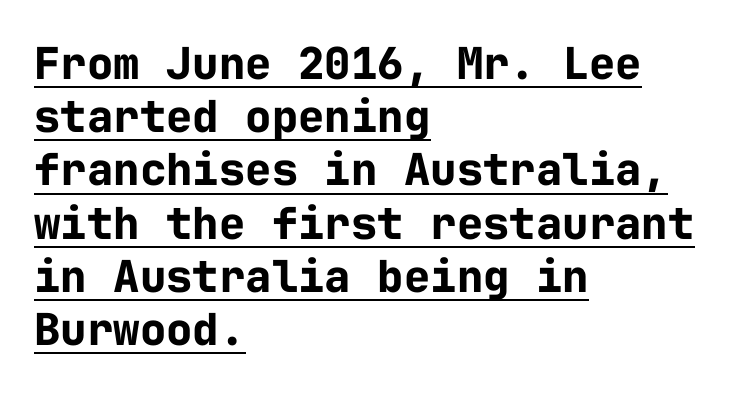
The image shows 44 px bold sans-serif type, upright, monospaced; set left-aligned, line spacing 1.21x, normal letter spacing, underlined; low stroke contrast and a medium x-height.
